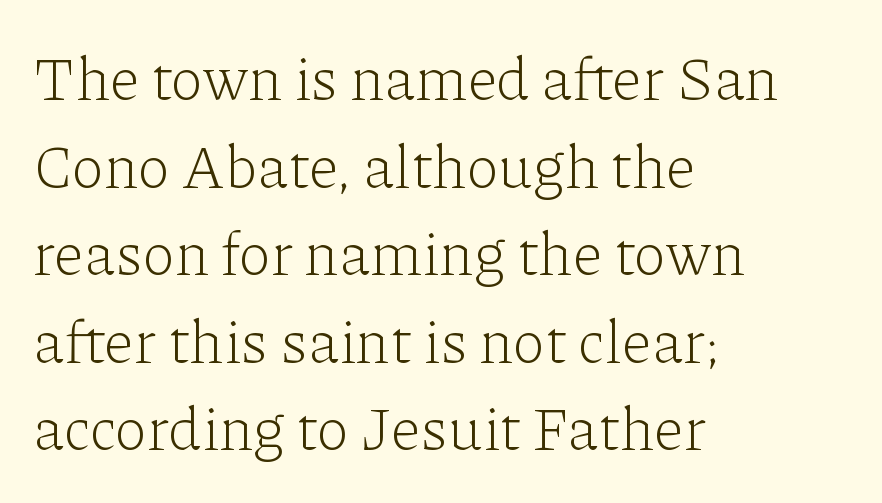
Q: Is the text bold? A: No.
Q: Is the text italic (slanted)? A: No, it is upright.
Q: Is the typeface a serif or a sans-serif typeface? A: Serif.
Q: Is the text underlined? A: No.
Q: How is the paragraph aligned? A: Left-aligned.
Q: Is the spacing between letters normal or unusually wide? A: Normal.
Q: Is the spacing between lines tight, normal or loose? A: Normal.
Q: Width (condensed, normal, or wide)? A: Normal.
Q: Stroke contrast? A: Low.
Q: x-height? A: Medium.
Q: Monospaced? A: No.
